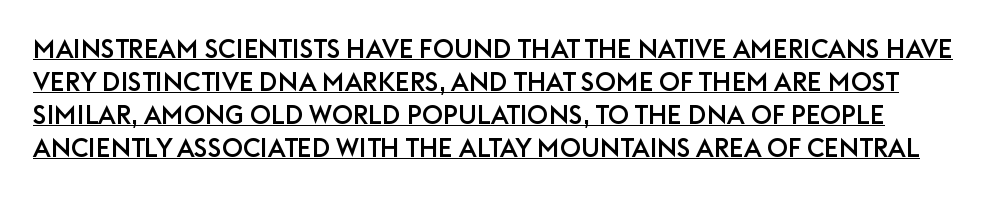
The image shows 26 px text type, upright; set normal line spacing (1.27x), normal letter spacing, underlined.
